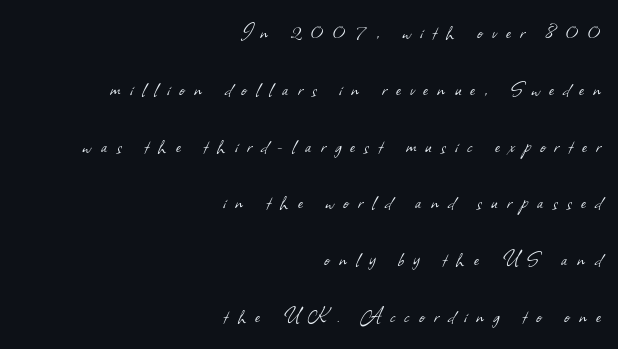
Compared with typical paragraphs, the rows here are farther apart. Letter spacing: wide. Line ends are locked; line starts wander. These glyphs show unthickened strokes, regular width or finer. Type without underlining.
